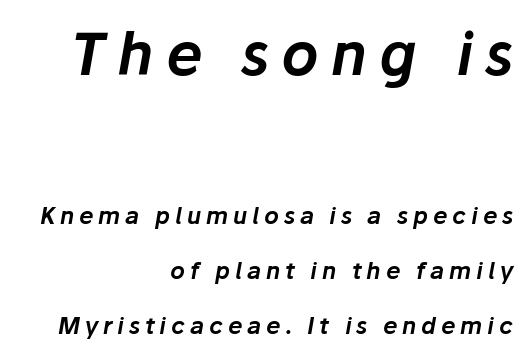
Each letter keeps its own natural width here, so spacing adapts to shape. Regarding leading, the lines here are spaced well apart. Look at the tracking — it's clearly loosened, letters drifting apart. Leftover space on each line is placed entirely before the opening word.
